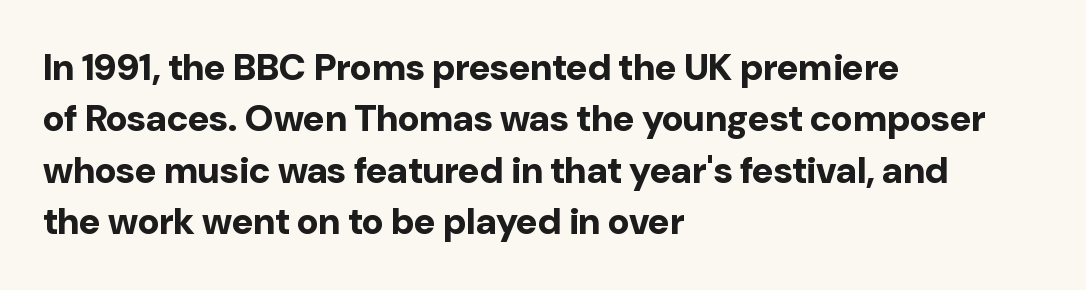
Q: Is the text bold? A: Yes.
Q: Is the text italic (slanted)? A: No, it is upright.
Q: Is the typeface a serif or a sans-serif typeface? A: Sans-serif.
Q: Is the text underlined? A: No.
Q: How is the paragraph aligned? A: Left-aligned.
Q: Is the spacing between letters normal or unusually wide? A: Normal.
Q: Is the spacing between lines tight, normal or loose? A: Normal.
Q: Width (condensed, normal, or wide)? A: Normal.
Q: Stroke contrast? A: Low.
Q: x-height? A: Medium.
Q: Monospaced? A: No.
